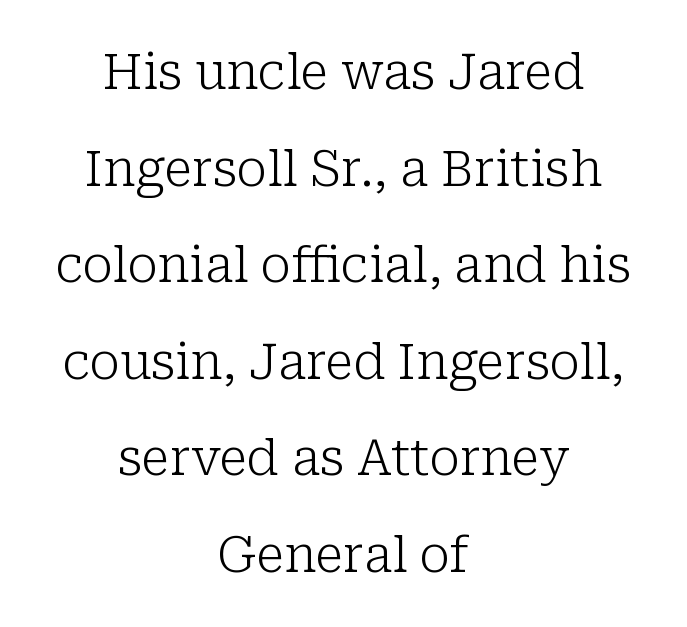
The image shows 49 px light serif type, upright; set centered, loose line spacing (1.97x), normal letter spacing, not underlined; low stroke contrast and a medium x-height.
